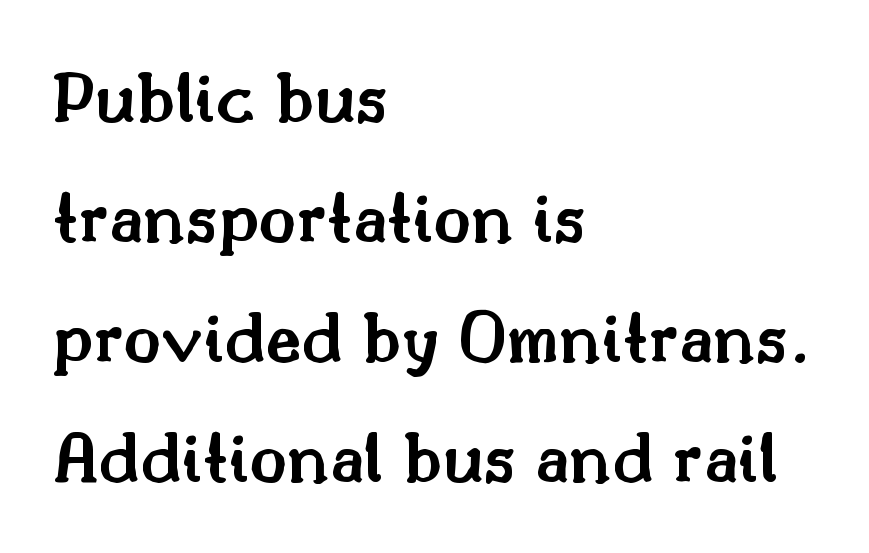
Q: Is the text bold? A: Semi-bold.
Q: Is the text italic (slanted)? A: No, it is upright.
Q: Is the typeface a serif or a sans-serif typeface? A: Serif.
Q: Is the text underlined? A: No.
Q: How is the paragraph aligned? A: Left-aligned.
Q: Is the spacing between letters normal or unusually wide? A: Normal.
Q: Is the spacing between lines tight, normal or loose? A: Normal.
Q: Width (condensed, normal, or wide)? A: Normal.
Q: Stroke contrast? A: Medium.
Q: x-height? A: Small.
Q: Monospaced? A: No.
